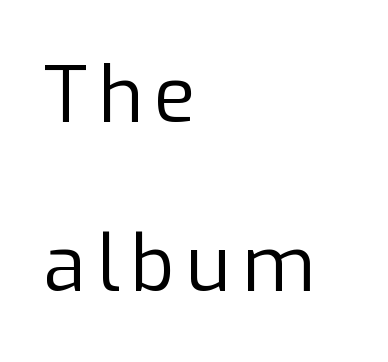
{"serif": "no", "italic": "no", "bold": "no", "weight": "regular", "width": "normal", "stroke_contrast": "low", "x_height": "medium", "monospaced": "no", "underline": "no", "align": "left", "line_spacing": "loose", "line_spacing_ratio": 2.2, "glyph_px": 77}
